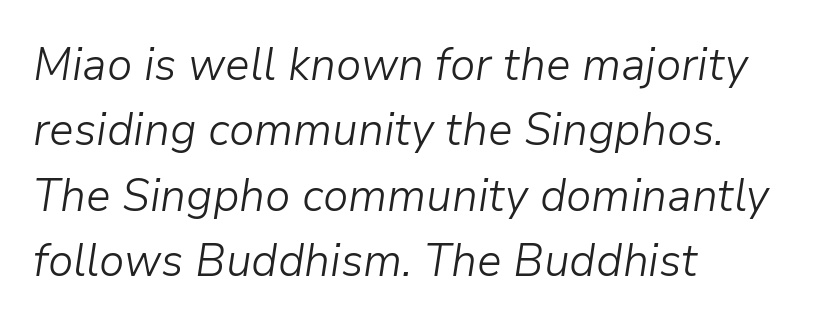
The image shows 46 px light type, italic (leaning right); set left-aligned, normal line spacing (1.42x), normal letter spacing, not underlined; low stroke contrast and a medium x-height.
